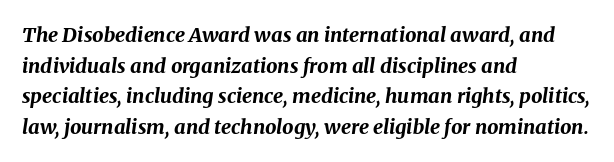
Q: Is the text bold? A: Yes.
Q: Is the text italic (slanted)? A: Yes, it leans right by about 8 degrees.
Q: Is the text underlined? A: No.
Q: How is the paragraph aligned? A: Left-aligned.
Q: Is the spacing between letters normal or unusually wide? A: Normal.
Q: Is the spacing between lines tight, normal or loose? A: Normal.
